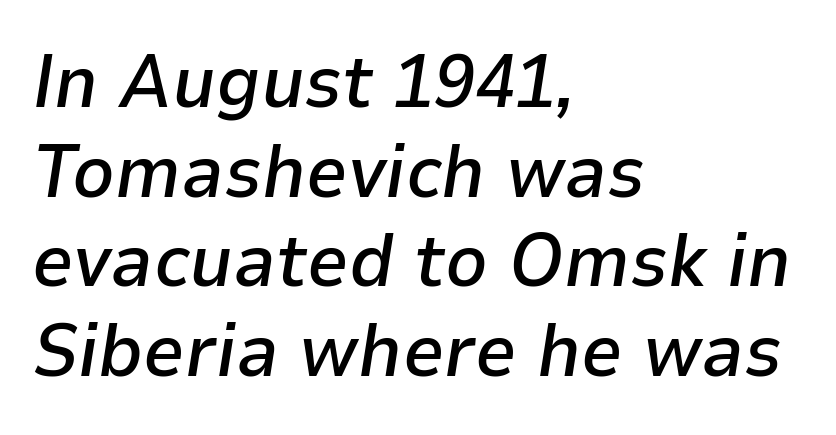
The image shows 74 px semibold type, italic (leaning right); set left-aligned, line spacing 1.21x, normal letter spacing, not underlined; low stroke contrast and a medium x-height.
